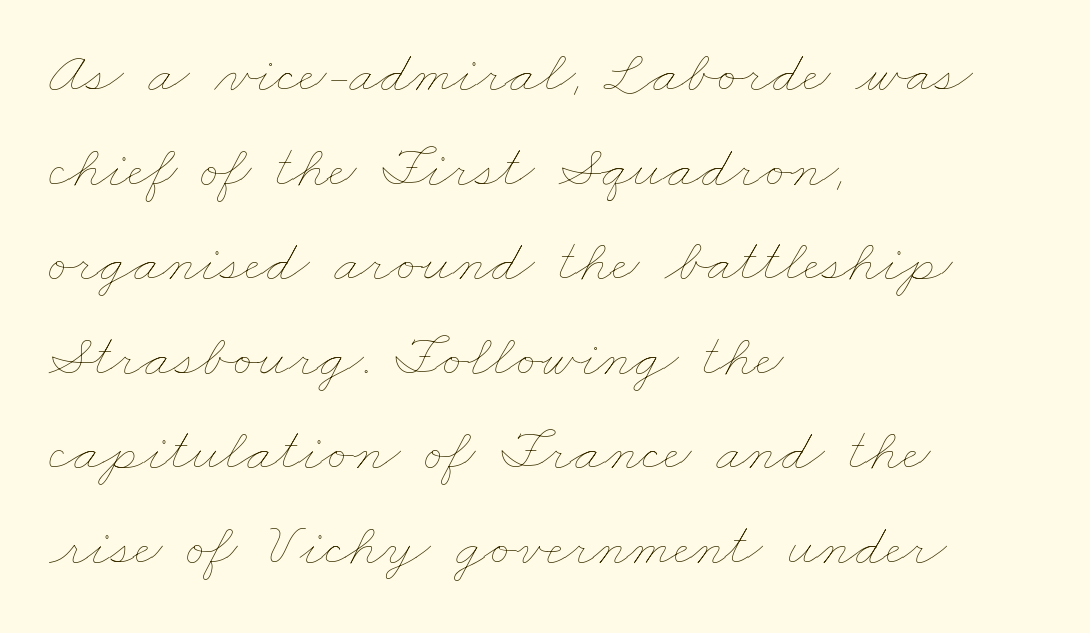
Q: Is the text bold? A: No.
Q: Is the text underlined? A: No.
Q: How is the paragraph aligned? A: Left-aligned.
Q: Is the spacing between letters normal or unusually wide? A: Normal.
Q: Is the spacing between lines tight, normal or loose? A: Normal.
Q: Width (condensed, normal, or wide)? A: Wide.
Q: Stroke contrast? A: Low.
Q: x-height? A: Small.
Q: Monospaced? A: No.
